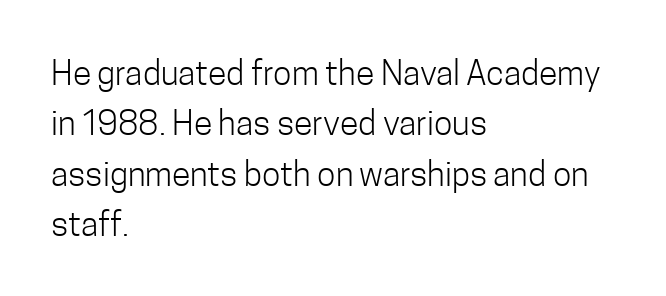
The image shows 34 px light, condensed sans-serif type, upright; set left-aligned, normal line spacing (1.48x), normal letter spacing, not underlined; low stroke contrast and a medium x-height.
